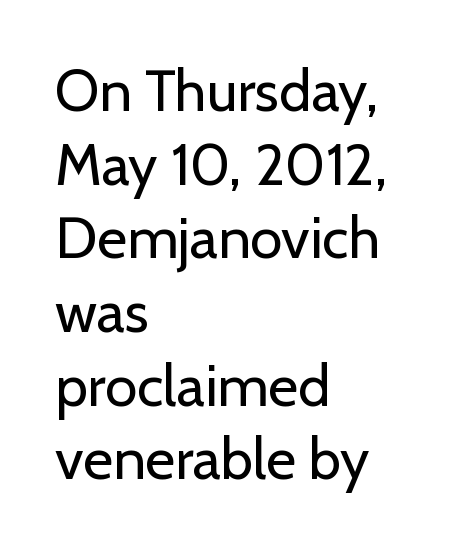
{"serif": "no", "italic": "no", "bold": "no", "weight": "regular", "width": "normal", "stroke_contrast": "low", "x_height": "medium", "monospaced": "no", "underline": "no", "align": "left", "line_spacing": "normal", "line_spacing_ratio": 1.27, "letter_spacing": "normal", "letter_spacing_em": 0.0, "glyph_px": 58}
